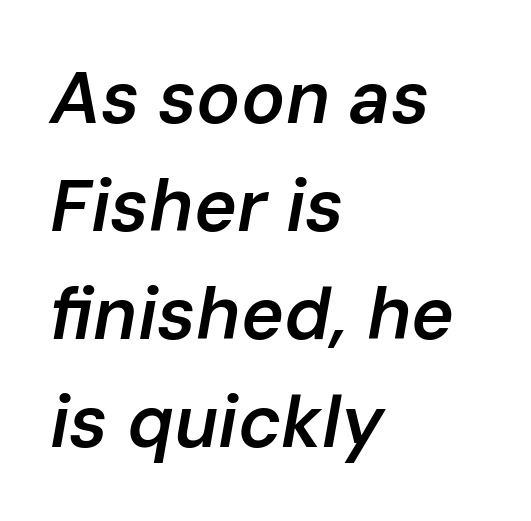
Plain, unruled lines of type. Note the varied advance widths — an 'i' is clearly narrower than an 'm'. The typesetting leans somewhat heavy: a semibold. Letter spacing: default. Compared with a centered layout, this one pins lines to the left instead. The letters are slanted; this is an italic face.
